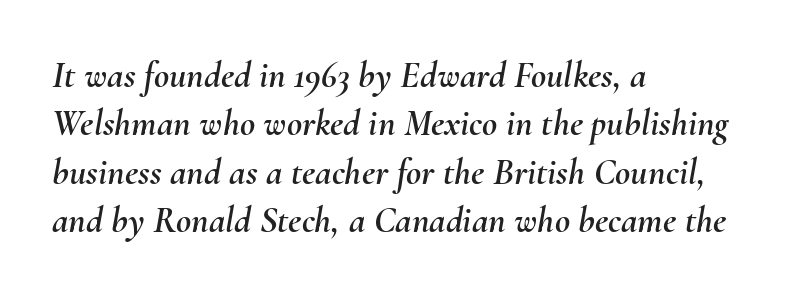
The words here are not underlined. These lines are set flush left with a ragged right edge. Regarding leading, the lines here are spaced in the standard way. Posture: slanted.
